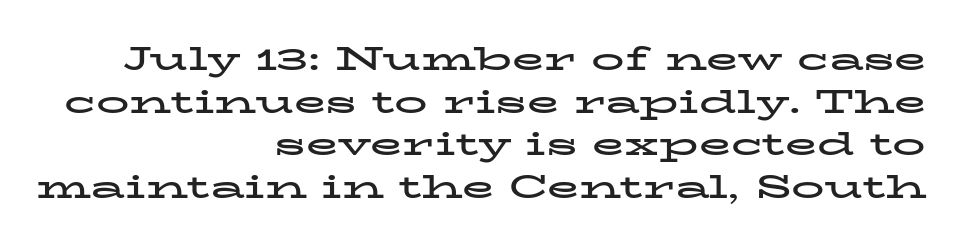
The image shows 33 px bold, wide serif type, upright; set right-aligned, normal line spacing (1.29x), normal letter spacing, not underlined; low stroke contrast and a medium x-height.
